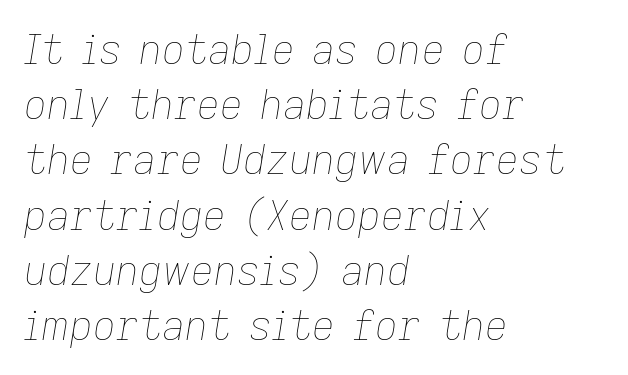
The image shows 40 px thin type, italic (leaning right); set left-aligned, normal line spacing (1.38x), normal letter spacing, not underlined; low stroke contrast and a medium x-height.
